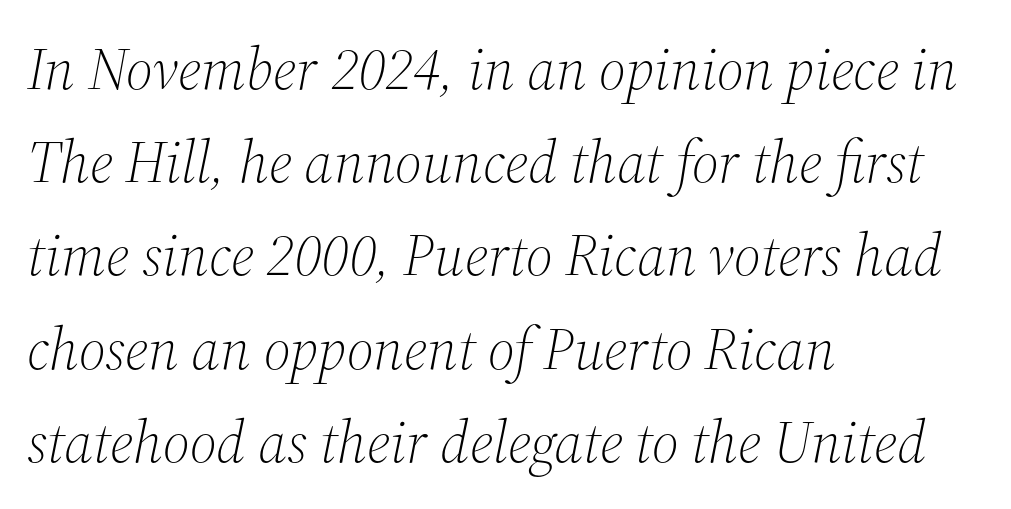
Notice how the stems are inclined rather than vertical — that's the hallmark of italics. The rendering shows small feet on the letterforms — a serif design. A typesetter would call this proportional, since set widths differ per character. Ink coverage per letter is moderate at most. Check under the words: just untouched page. Compared with typical paragraphs, the rows here are spaced about the same.
